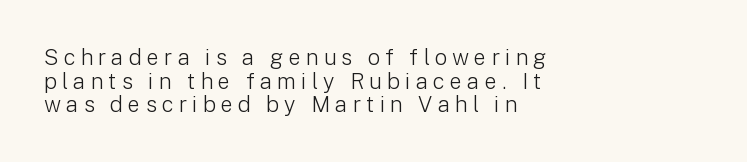
{"italic": "no", "bold": "no", "underline": "no", "align": "left", "line_spacing": "tight", "line_spacing_ratio": 1.07, "letter_spacing": "wide", "letter_spacing_em": 0.23, "glyph_px": 22}
